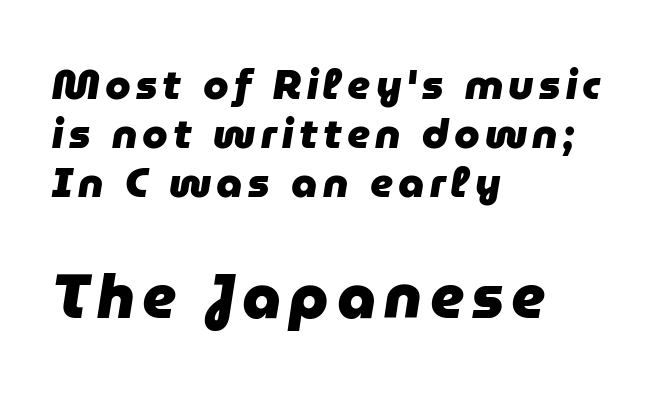
Q: Is the text bold? A: Yes.
Q: Is the text italic (slanted)? A: Yes, it leans right by about 9 degrees.
Q: Is the text underlined? A: No.
Q: How is the paragraph aligned? A: Left-aligned.
Q: Which block of text is set in a larger size, the first (top) or the second (bottom)? A: The second (bottom) one.
Q: Width (condensed, normal, or wide)? A: Normal.
Q: Stroke contrast? A: Low.
Q: x-height? A: Medium.
Q: Monospaced? A: No.
